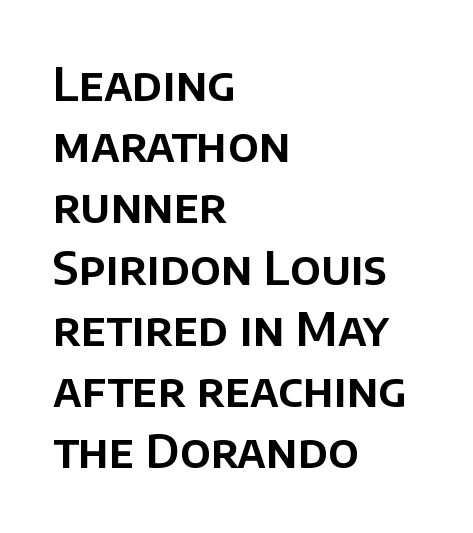
The image shows 46 px sans-serif type, upright; set left-aligned, normal line spacing (1.33x), normal letter spacing, not underlined; low stroke contrast and a large x-height.
